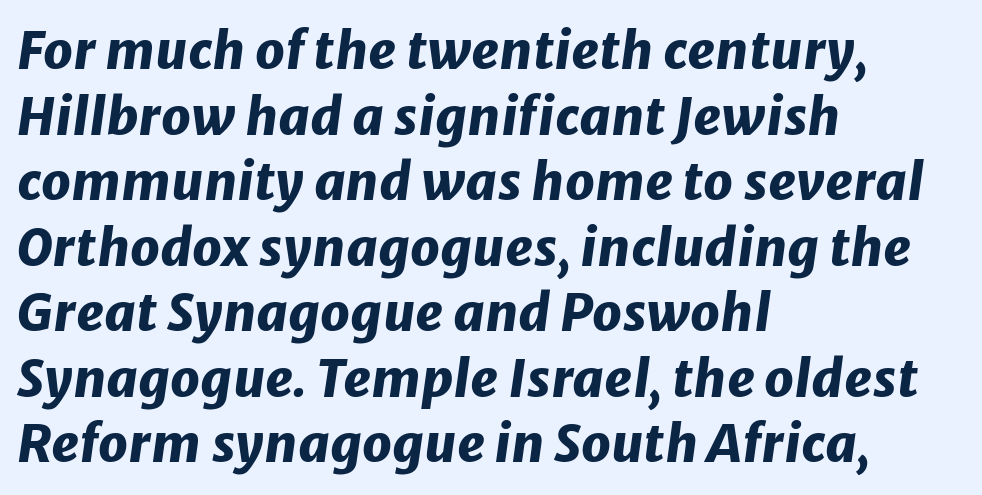
{"italic": "yes", "lean": "right", "slant_degrees": 8, "bold": "yes", "weight": "heavy", "width": "normal", "stroke_contrast": "low", "x_height": "medium", "monospaced": "no", "underline": "no", "align": "left", "line_spacing": "normal", "line_spacing_ratio": 1.26, "letter_spacing": "normal", "letter_spacing_em": 0.0, "glyph_px": 52}
